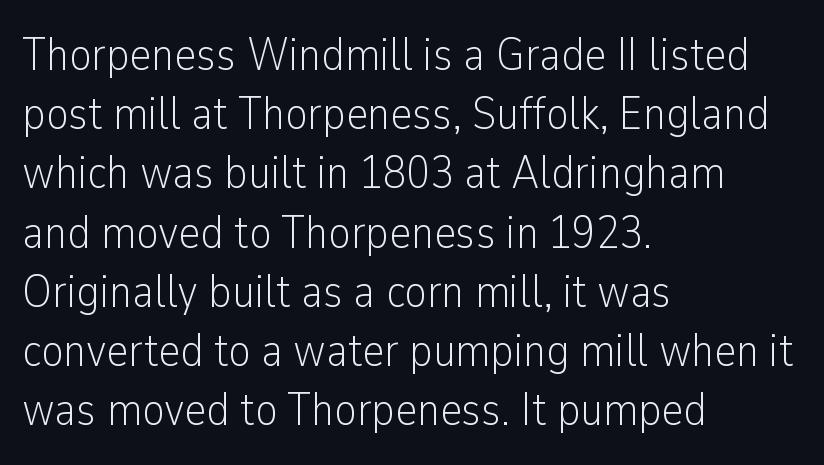
Tracking value appears to be zero — textbook default spacing. Stroke thickness stays within the range of a standard reading face or lighter. Designer's note — italics off, roman on. Each row of text sits above clean, open space. The passage shown is typed in a proportional face where columns would drift. Horizontal alignment here is leftward, the default for most running prose.
